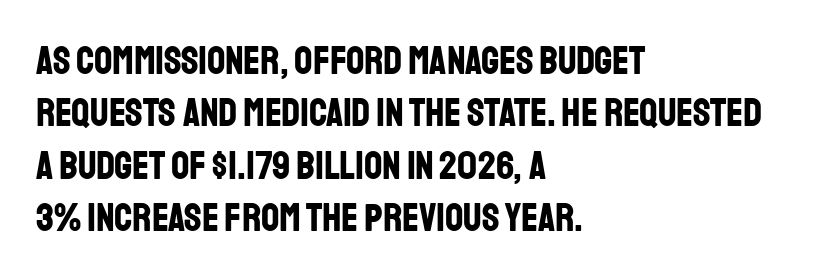
Q: Is the text bold? A: Yes.
Q: Is the text italic (slanted)? A: No, it is upright.
Q: Is the typeface a serif or a sans-serif typeface? A: Sans-serif.
Q: Is the text underlined? A: No.
Q: How is the paragraph aligned? A: Left-aligned.
Q: Is the spacing between letters normal or unusually wide? A: Normal.
Q: Is the spacing between lines tight, normal or loose? A: Normal.
Q: Width (condensed, normal, or wide)? A: Condensed.
Q: Stroke contrast? A: Low.
Q: x-height? A: Large.
Q: Monospaced? A: No.
